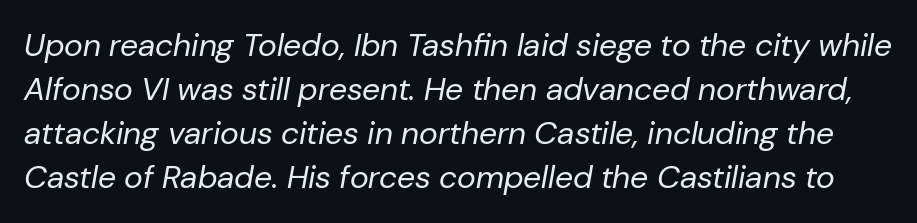
Q: Is the text bold? A: No.
Q: Is the text italic (slanted)? A: Yes, it leans right by about 10 degrees.
Q: Is the text underlined? A: No.
Q: Is the spacing between letters normal or unusually wide? A: Normal.
Q: Is the spacing between lines tight, normal or loose? A: Normal.
Q: Width (condensed, normal, or wide)? A: Normal.
Q: Stroke contrast? A: Low.
Q: x-height? A: Medium.
Q: Monospaced? A: No.
